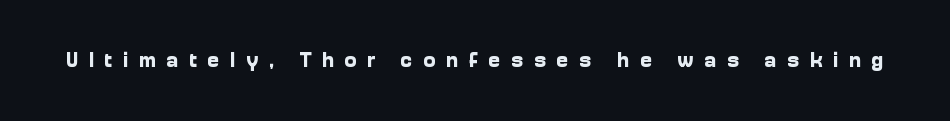
Q: Is the text bold? A: Yes.
Q: Is the text italic (slanted)? A: No, it is upright.
Q: Is the text underlined? A: No.
Q: Is the spacing between letters normal or unusually wide? A: Unusually wide.
